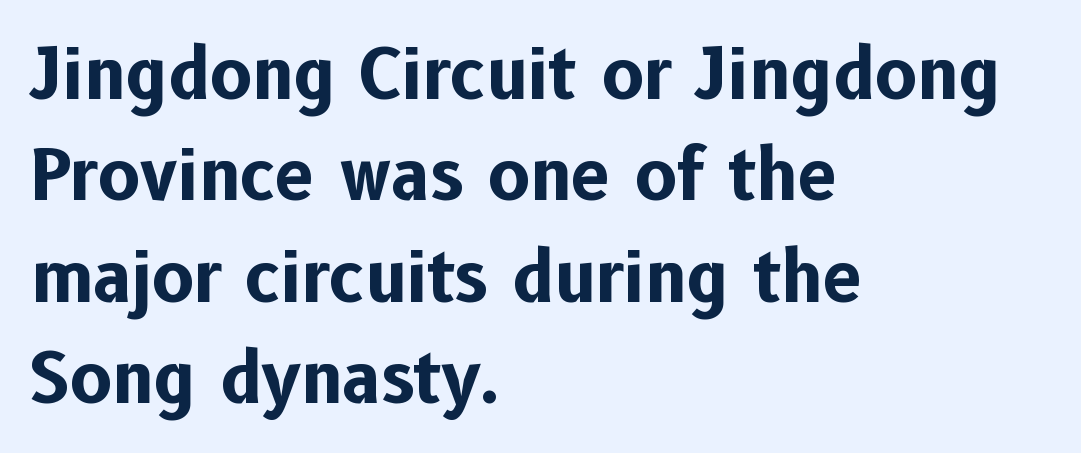
Q: Is the text bold? A: Yes.
Q: Is the text italic (slanted)? A: No, it is upright.
Q: Is the typeface a serif or a sans-serif typeface? A: Sans-serif.
Q: Is the text underlined? A: No.
Q: How is the paragraph aligned? A: Left-aligned.
Q: Is the spacing between letters normal or unusually wide? A: Normal.
Q: Is the spacing between lines tight, normal or loose? A: Normal.
Q: Width (condensed, normal, or wide)? A: Normal.
Q: Stroke contrast? A: Low.
Q: x-height? A: Medium.
Q: Monospaced? A: No.
